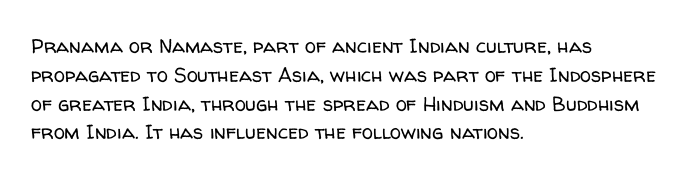
The image shows 20 px text type, upright; set left-aligned, normal line spacing (1.44x), normal letter spacing, not underlined.
